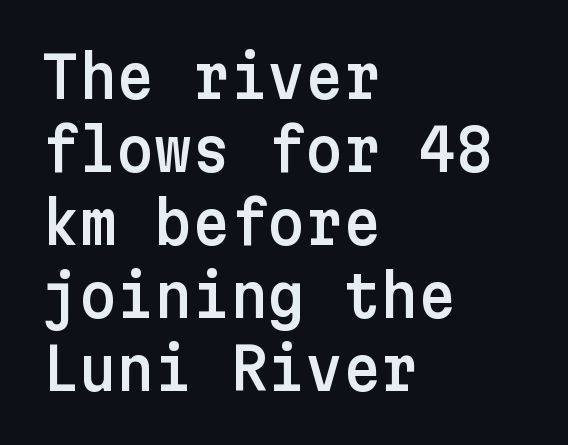
Q: Is the text italic (slanted)? A: No, it is upright.
Q: Is the typeface a serif or a sans-serif typeface? A: Sans-serif.
Q: Is the text underlined? A: No.
Q: How is the paragraph aligned? A: Left-aligned.
Q: Is the spacing between letters normal or unusually wide? A: Normal.
Q: Is the spacing between lines tight, normal or loose? A: Normal.
Q: Width (condensed, normal, or wide)? A: Normal.
Q: Stroke contrast? A: Low.
Q: x-height? A: Medium.
